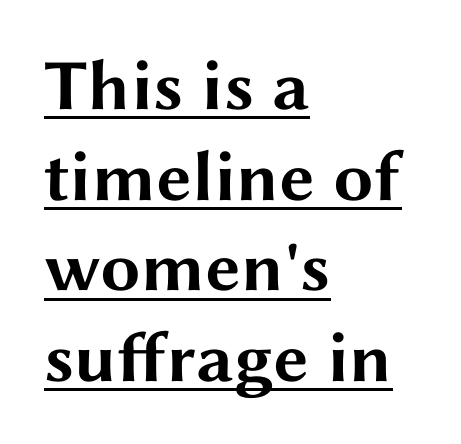
This is heavy type, rendered in bold. The paragraph has a hard left edge and a soft right edge. The glyphs are accompanied by a horizontal stroke just below them. Normally led — the rows are evenly, conventionally spaced. The type sits square on the baseline with zero lean. To sum up the face: it is a sans, with no serifs.
